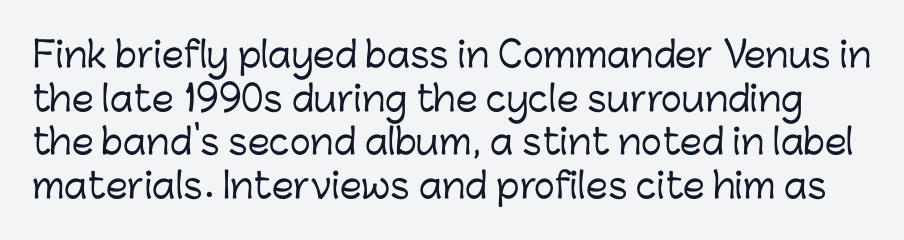
The image shows 35 px sans-serif type, upright; set normal line spacing (1.25x), normal letter spacing, not underlined; low stroke contrast and a medium x-height.
